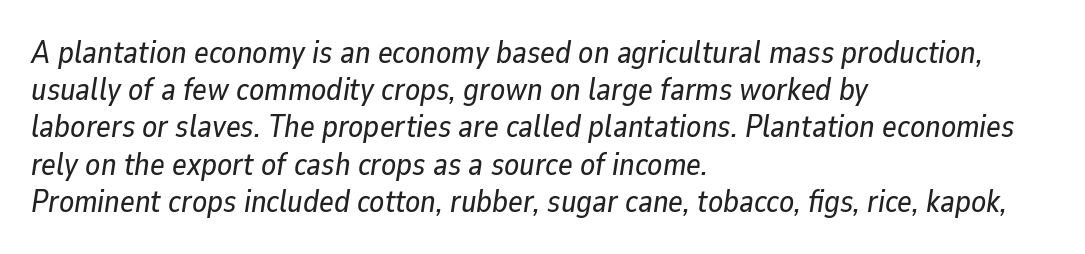
Q: Is the text italic (slanted)? A: Yes, it leans right by about 9 degrees.
Q: Is the text underlined? A: No.
Q: How is the paragraph aligned? A: Left-aligned.
Q: Is the spacing between letters normal or unusually wide? A: Normal.
Q: Width (condensed, normal, or wide)? A: Normal.
Q: Stroke contrast? A: Low.
Q: x-height? A: Medium.
Q: Monospaced? A: No.
